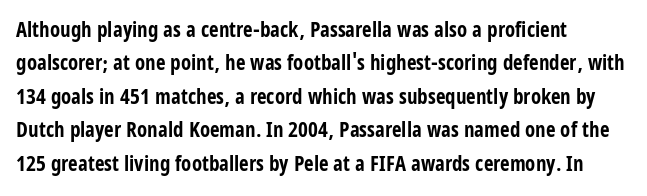
The lines sit at an ordinary, default distance from one another. Bare-footed words on every line. The rendering uses a bold face; every stroke is thick and dark. Posture: upright roman.
